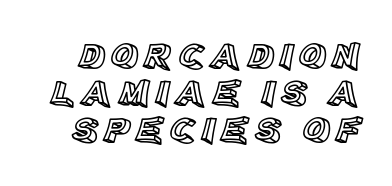
Summary of vertical rhythm: compact, with narrow interline spacing. Any mark beneath the type? The region is blank. Is this a fixed-width face? No — the glyphs have proportional, varying widths.
